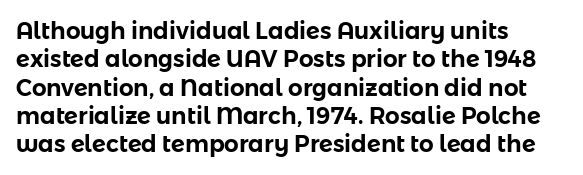
{"italic": "no", "underline": "no", "align": "left", "line_spacing_ratio": 1.23, "letter_spacing": "normal", "letter_spacing_em": 0.0, "glyph_px": 23}
